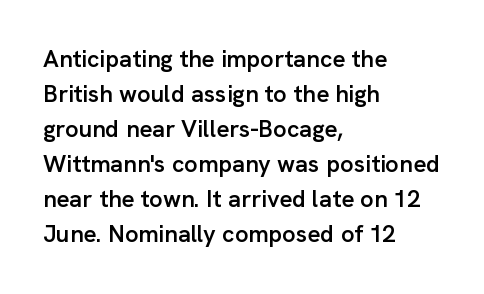
The image shows 24 px text type, upright; set left-aligned, normal line spacing (1.46x), normal letter spacing, not underlined.
